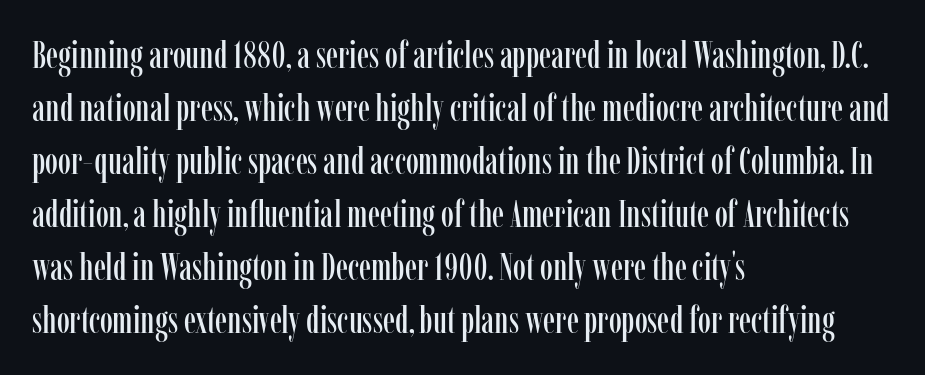
Q: Is the text italic (slanted)? A: No, it is upright.
Q: Is the typeface a serif or a sans-serif typeface? A: Serif.
Q: Is the text underlined? A: No.
Q: How is the paragraph aligned? A: Left-aligned.
Q: Is the spacing between letters normal or unusually wide? A: Normal.
Q: Is the spacing between lines tight, normal or loose? A: Normal.
Q: Width (condensed, normal, or wide)? A: Condensed.
Q: Stroke contrast? A: Low.
Q: x-height? A: Medium.
Q: Monospaced? A: No.
